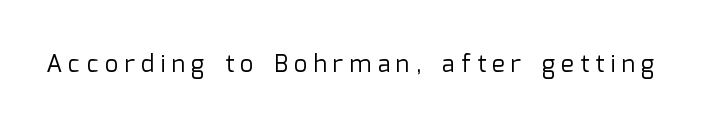
Q: Is the text bold? A: No.
Q: Is the text italic (slanted)? A: No, it is upright.
Q: Is the text underlined? A: No.
Q: Is the spacing between letters normal or unusually wide? A: Unusually wide.
